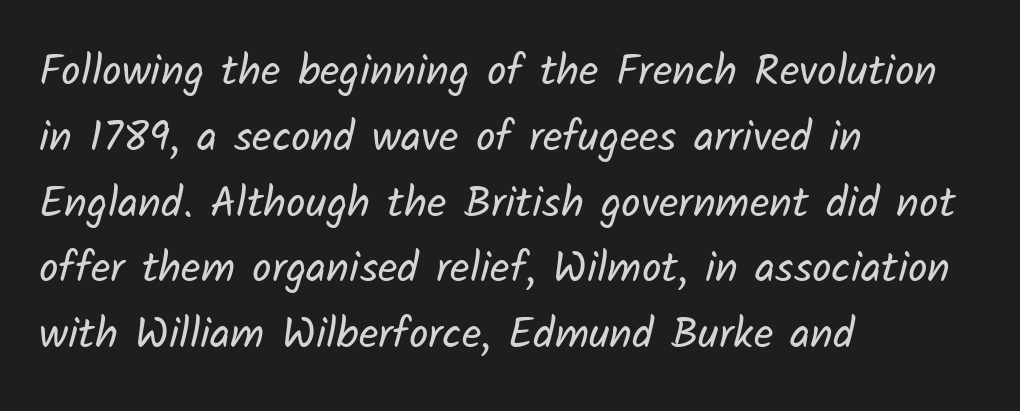
{"serif": "no", "bold": "no", "weight": "regular", "width": "normal", "stroke_contrast": "low", "x_height": "medium", "monospaced": "no", "underline": "no", "align": "left", "line_spacing": "normal", "line_spacing_ratio": 1.53, "letter_spacing": "normal", "letter_spacing_em": 0.0, "glyph_px": 43}
